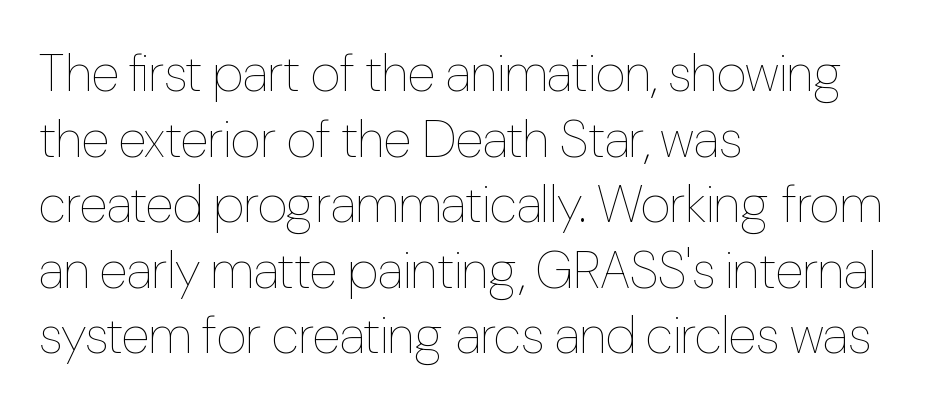
The image shows 52 px thin, condensed type, upright; set left-aligned, normal line spacing (1.26x), normal letter spacing, not underlined; low stroke contrast and a medium x-height.
